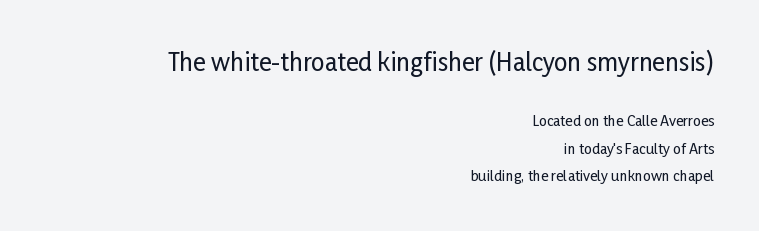
Characters follow at the spacing the type designer built in. No word sits above an underline. The setting favours the right margin, as signatures and pull-quotes sometimes do. In terms of posture, this sample is upright.
